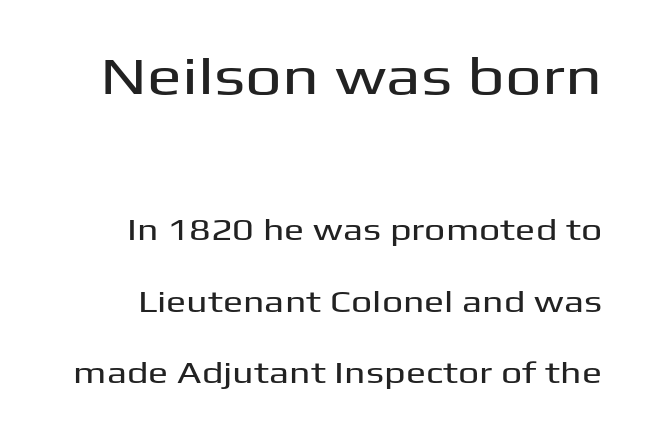
{"serif": "no", "italic": "no", "width": "wide", "stroke_contrast": "medium", "x_height": "medium", "monospaced": "no", "underline": "no", "line_spacing": "loose", "line_spacing_ratio": 2.39, "letter_spacing": "normal", "letter_spacing_em": 0.0, "larger_block": "first", "size_ratio": 1.73, "glyph_px": 52}
